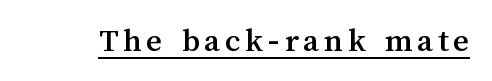
{"italic": "no", "width": "normal", "stroke_contrast": "medium", "x_height": "medium", "monospaced": "no", "underline": "yes", "glyph_px": 34}
